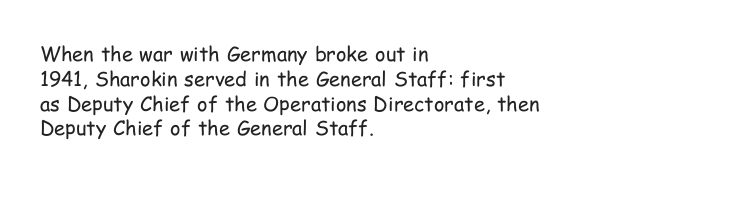
Each stroke keeps to a modest, everyday thickness or less. The type is set solid horizontally, with unmodified tracking. Italic: no, the glyphs are upright roman. In CSS terms this would be text-align: left.
